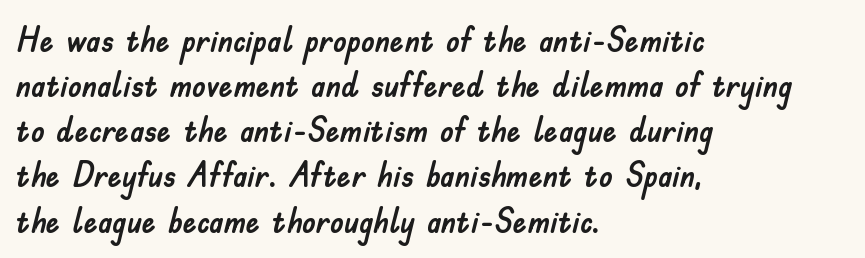
The image shows 35 px sans-serif type; set left-aligned, normal line spacing (1.29x), normal letter spacing, not underlined; low stroke contrast and a small x-height.
